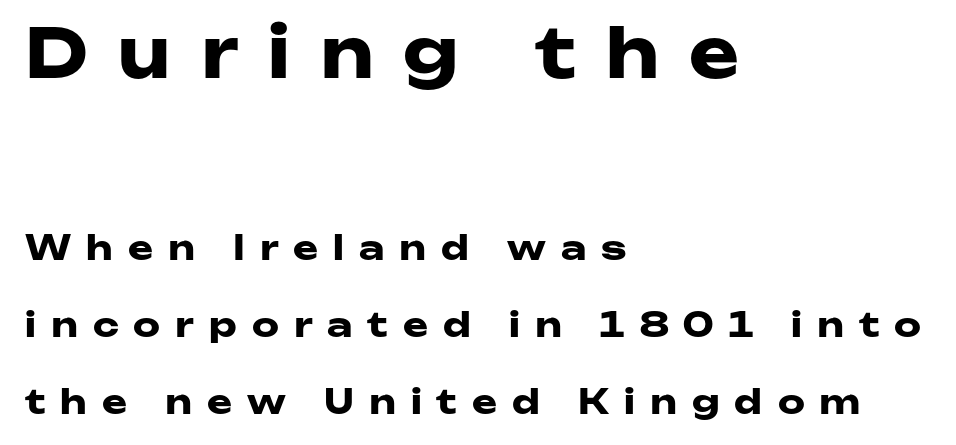
Q: Is the text bold? A: Yes.
Q: Is the text italic (slanted)? A: No, it is upright.
Q: Is the typeface a serif or a sans-serif typeface? A: Sans-serif.
Q: Is the text underlined? A: No.
Q: How is the paragraph aligned? A: Left-aligned.
Q: Is the spacing between letters normal or unusually wide? A: Unusually wide.
Q: Is the spacing between lines tight, normal or loose? A: Loose.
Q: Which block of text is set in a larger size, the first (top) or the second (bottom)? A: The first (top) one.
Q: Width (condensed, normal, or wide)? A: Wide.
Q: Stroke contrast? A: Low.
Q: x-height? A: Medium.
Q: Monospaced? A: No.
